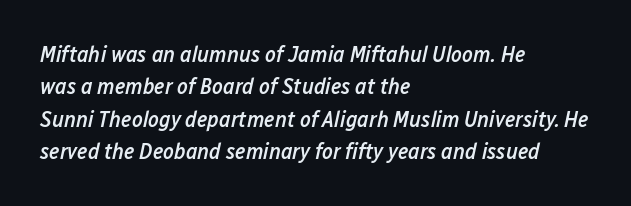
The lines sit at an ordinary, default distance from one another. This is the in-between weight designers call semibold or demi. Unmarked baselines from the first word to the last. In CSS terms this would be text-align: left. Honestly, the letter spacing is just normal — you wouldn't notice it. The rendering applies a slant to the glyphs.
